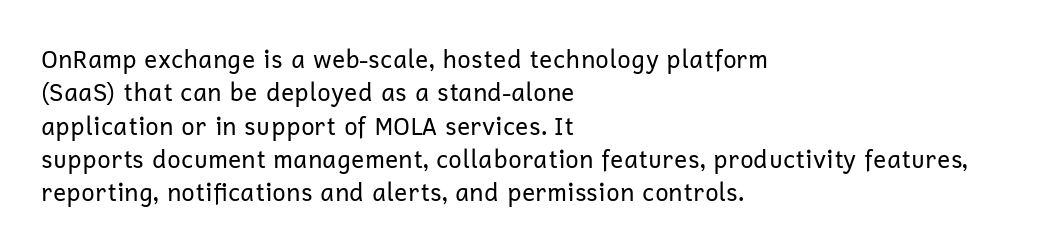
Q: Is the text bold? A: No.
Q: Is the text italic (slanted)? A: No, it is upright.
Q: Is the text underlined? A: No.
Q: How is the paragraph aligned? A: Left-aligned.
Q: Is the spacing between letters normal or unusually wide? A: Normal.
Q: Is the spacing between lines tight, normal or loose? A: Normal.
